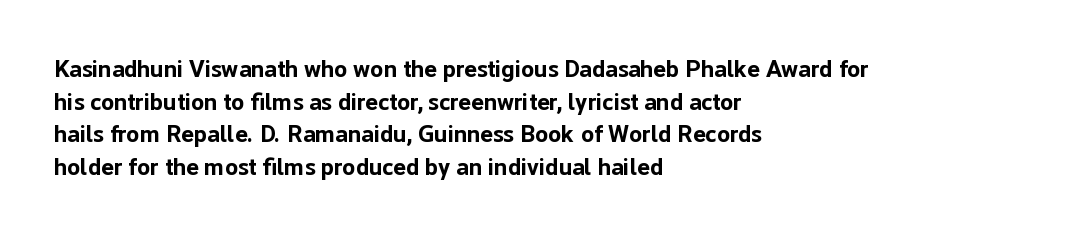
Q: Is the text bold? A: Yes.
Q: Is the text italic (slanted)? A: No, it is upright.
Q: Is the text underlined? A: No.
Q: How is the paragraph aligned? A: Left-aligned.
Q: Is the spacing between letters normal or unusually wide? A: Normal.
Q: Is the spacing between lines tight, normal or loose? A: Normal.
